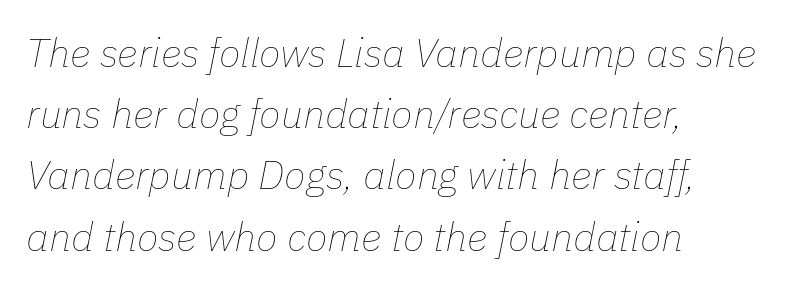
{"italic": "yes", "lean": "right", "slant_degrees": 11, "bold": "no", "weight": "thin", "width": "normal", "stroke_contrast": "low", "x_height": "medium", "monospaced": "no", "underline": "no", "align": "left", "line_spacing": "normal", "line_spacing_ratio": 1.53, "letter_spacing": "normal", "letter_spacing_em": 0.0, "glyph_px": 40}
